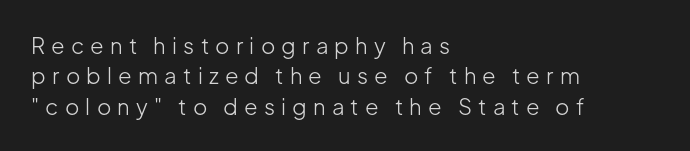
{"italic": "no", "bold": "no", "underline": "no", "align": "left", "line_spacing": "normal", "line_spacing_ratio": 1.38, "letter_spacing": "wide", "letter_spacing_em": 0.28, "glyph_px": 22}
